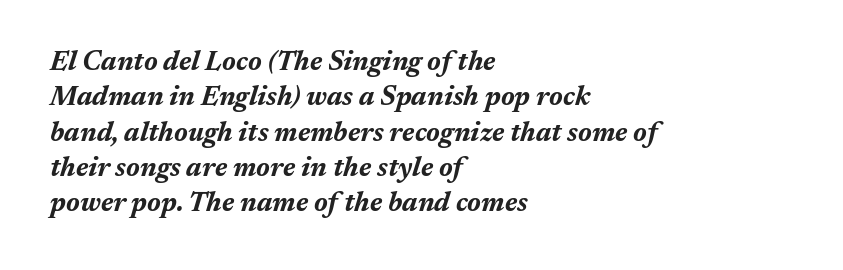
{"italic": "yes", "lean": "right", "slant_degrees": 17, "bold": "yes", "underline": "no", "align": "left", "line_spacing": "normal", "line_spacing_ratio": 1.31, "letter_spacing": "normal", "letter_spacing_em": 0.0, "glyph_px": 27}
